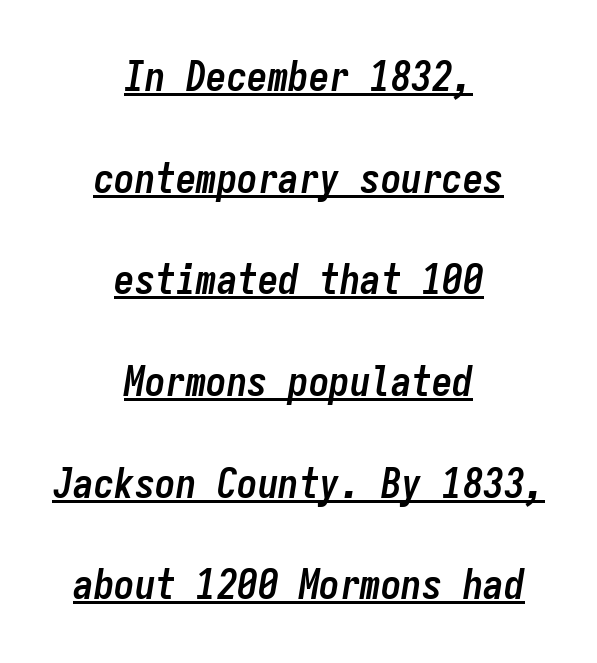
Q: Is the text bold? A: Yes.
Q: Is the text italic (slanted)? A: Yes, it leans right by about 9 degrees.
Q: Is the text underlined? A: Yes.
Q: How is the paragraph aligned? A: Centered.
Q: Is the spacing between letters normal or unusually wide? A: Normal.
Q: Is the spacing between lines tight, normal or loose? A: Loose.
Q: Width (condensed, normal, or wide)? A: Condensed.
Q: Stroke contrast? A: Low.
Q: x-height? A: Medium.
Q: Monospaced? A: Yes.
